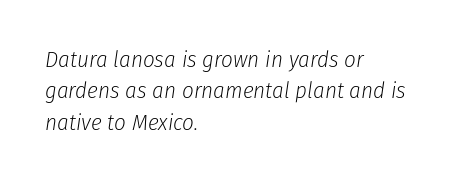
{"italic": "yes", "lean": "right", "slant_degrees": 8, "bold": "no", "underline": "no", "align": "left", "line_spacing": "normal", "line_spacing_ratio": 1.36, "letter_spacing": "normal", "letter_spacing_em": 0.0, "glyph_px": 23}
